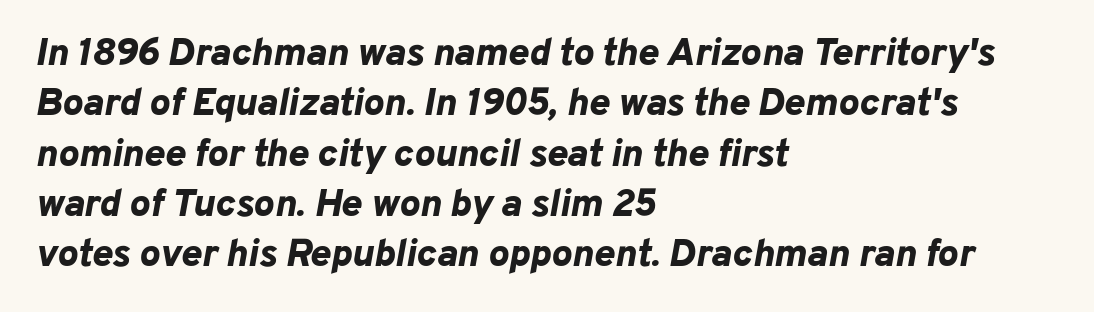
Q: Is the text bold? A: Yes.
Q: Is the text italic (slanted)? A: Yes, it leans right by about 10 degrees.
Q: Is the text underlined? A: No.
Q: How is the paragraph aligned? A: Left-aligned.
Q: Is the spacing between letters normal or unusually wide? A: Normal.
Q: Is the spacing between lines tight, normal or loose? A: Normal.
Q: Width (condensed, normal, or wide)? A: Normal.
Q: Stroke contrast? A: Low.
Q: x-height? A: Medium.
Q: Monospaced? A: No.
